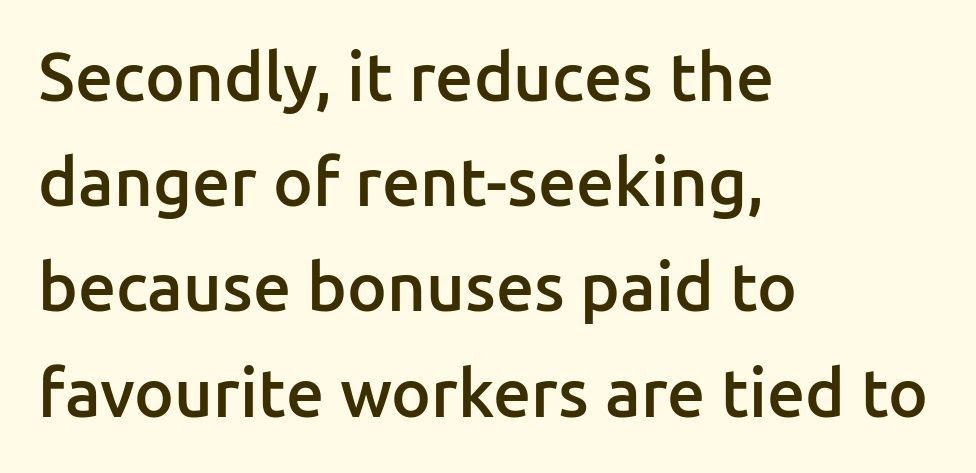
Q: Is the text bold? A: Semi-bold.
Q: Is the text italic (slanted)? A: No, it is upright.
Q: Is the typeface a serif or a sans-serif typeface? A: Sans-serif.
Q: Is the text underlined? A: No.
Q: How is the paragraph aligned? A: Left-aligned.
Q: Is the spacing between letters normal or unusually wide? A: Normal.
Q: Is the spacing between lines tight, normal or loose? A: Normal.
Q: Width (condensed, normal, or wide)? A: Normal.
Q: Stroke contrast? A: Low.
Q: x-height? A: Medium.
Q: Monospaced? A: No.
